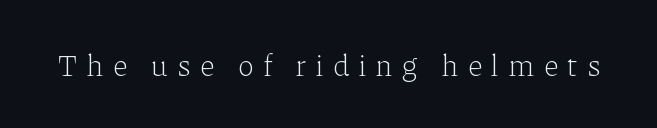
The image shows 30 px light serif type, upright; set unusually wide letter spacing (+0.32 em), not underlined; low stroke contrast and a medium x-height.
